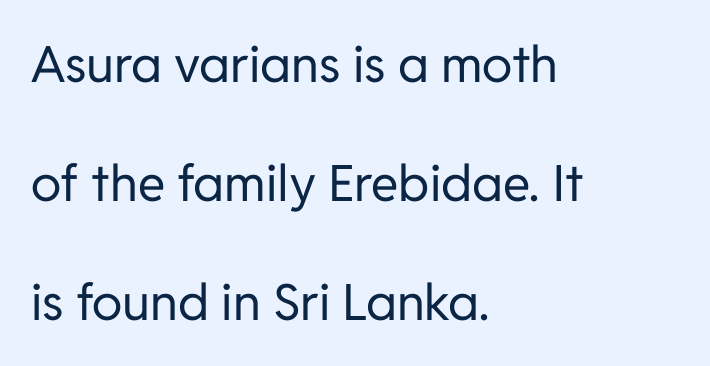
{"serif": "no", "italic": "no", "bold": "no", "weight": "regular", "width": "normal", "stroke_contrast": "low", "x_height": "medium", "monospaced": "no", "underline": "no", "align": "left", "line_spacing": "loose", "line_spacing_ratio": 2.38, "letter_spacing": "normal", "letter_spacing_em": 0.0, "glyph_px": 50}
